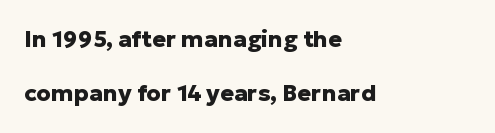
The image shows 23 px bold type, upright; set left-aligned, loose line spacing (2.36x), normal letter spacing, not underlined.
